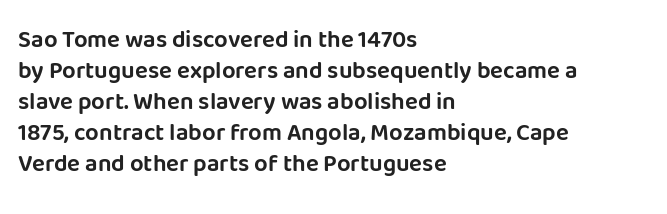
The image shows 24 px text type, upright; set left-aligned, normal line spacing (1.29x), normal letter spacing, not underlined.
